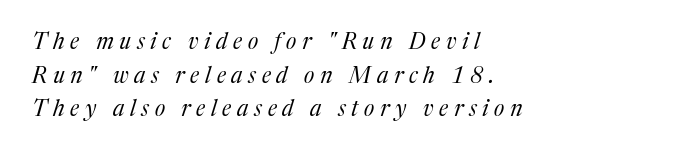
{"italic": "yes", "lean": "right", "slant_degrees": 17, "bold": "no", "underline": "no", "align": "left", "line_spacing": "normal", "line_spacing_ratio": 1.53, "letter_spacing": "wide", "letter_spacing_em": 0.26, "glyph_px": 22}
